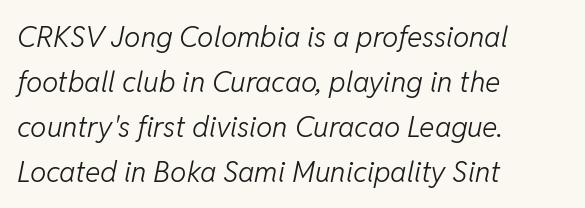
{"italic": "yes", "lean": "right", "slant_degrees": 11, "bold": "no", "weight": "light", "width": "normal", "stroke_contrast": "low", "x_height": "medium", "monospaced": "no", "underline": "no", "align": "left", "line_spacing": "normal", "line_spacing_ratio": 1.55, "letter_spacing": "normal", "letter_spacing_em": 0.0, "glyph_px": 29}
